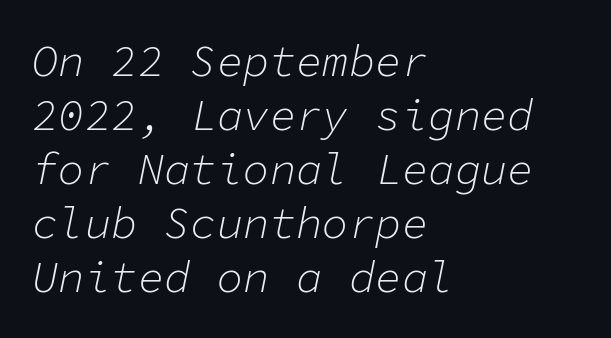
{"italic": "yes", "lean": "right", "slant_degrees": 11, "bold": "no", "weight": "light", "width": "normal", "stroke_contrast": "low", "x_height": "medium", "monospaced": "yes", "underline": "no", "align": "left", "line_spacing_ratio": 1.23, "letter_spacing": "normal", "letter_spacing_em": 0.0, "glyph_px": 44}
